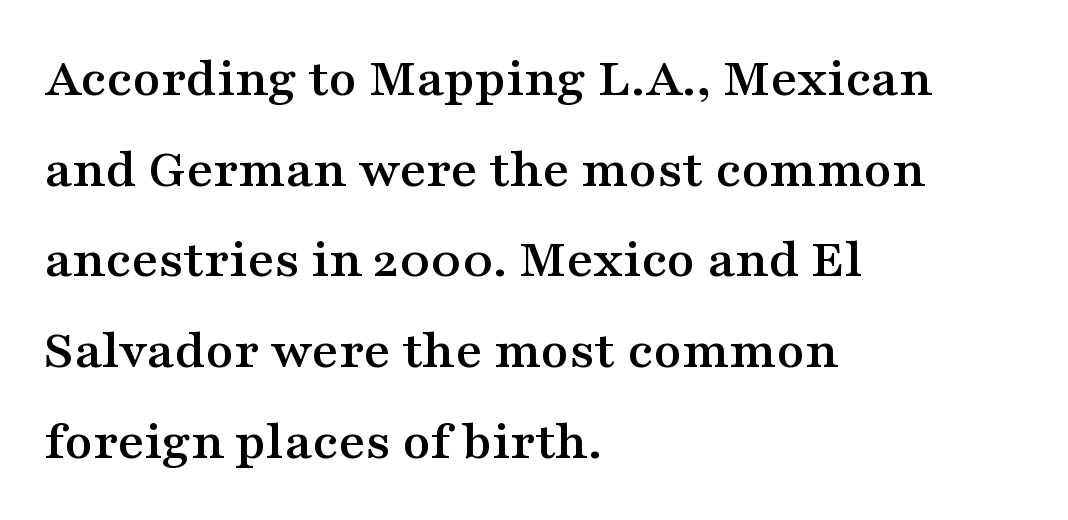
{"serif": "yes", "italic": "no", "width": "wide", "stroke_contrast": "medium", "x_height": "medium", "monospaced": "no", "underline": "no", "align": "left", "line_spacing": "normal", "line_spacing_ratio": 1.59, "letter_spacing": "normal", "letter_spacing_em": 0.0, "glyph_px": 57}
